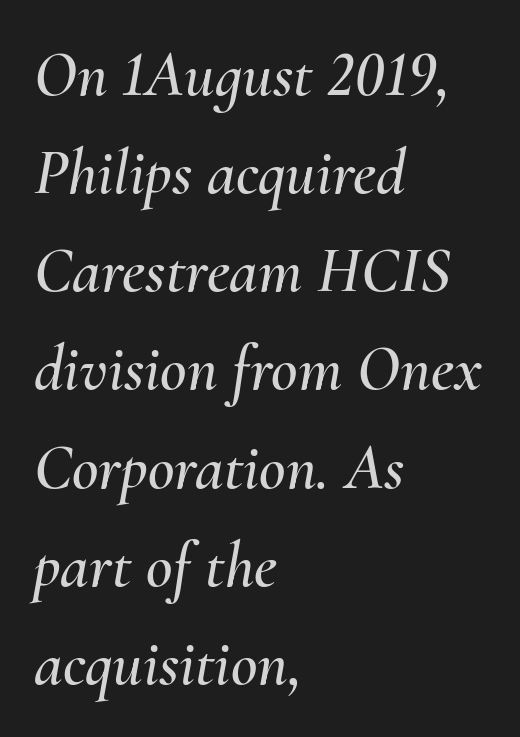
{"italic": "yes", "lean": "right", "slant_degrees": 10, "width": "normal", "stroke_contrast": "medium", "x_height": "small", "monospaced": "no", "underline": "no", "align": "left", "line_spacing": "normal", "line_spacing_ratio": 1.51, "letter_spacing": "normal", "letter_spacing_em": 0.0, "glyph_px": 65}
